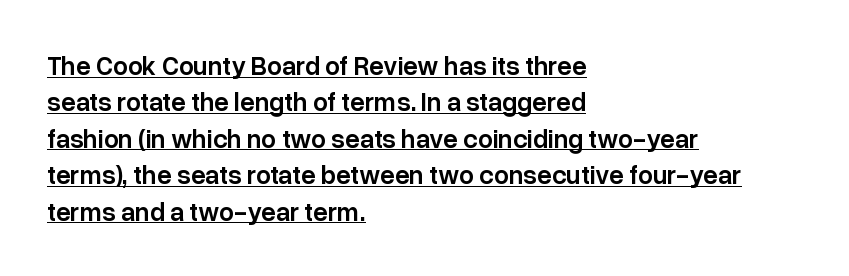
Does the weight exceed regular? Yes, but only to semibold. The leading is moderate, giving the passage an even texture. The rendered words wear a rule along their underside. You can tell it's not italic because the verticals are truly vertical. One-word summary of the alignment: left. Nobody touched the tracking dial on this one.
